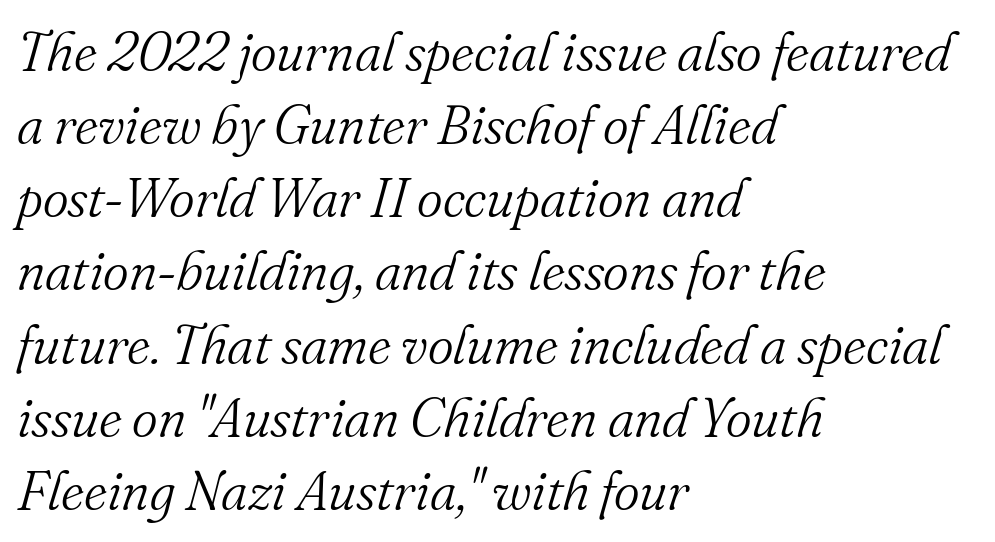
In terms of letterform style, serifs are clearly present. The whole block is typeset with a tilt. This rendering leaves character spacing at its baseline value. Spacing verdict: proportional, widths tailored to each character. Letters rest on an invisible, unmarked baseline. Nothing heavy about these letters — not bold at all.
